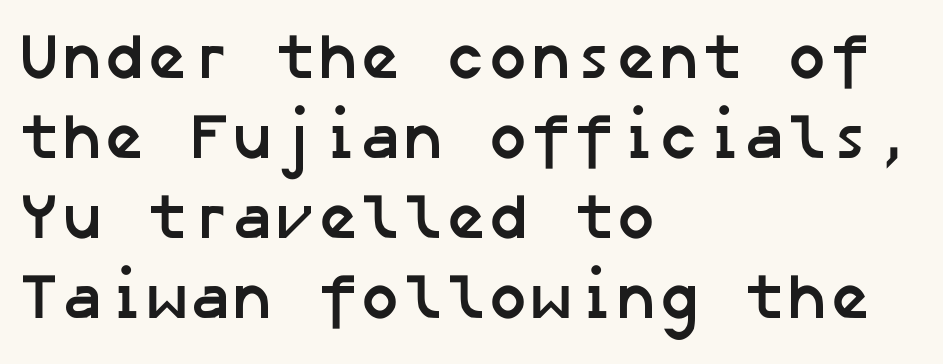
Q: Is the text bold? A: Yes.
Q: Is the typeface a serif or a sans-serif typeface? A: Sans-serif.
Q: Is the text underlined? A: No.
Q: How is the paragraph aligned? A: Left-aligned.
Q: Is the spacing between letters normal or unusually wide? A: Normal.
Q: Is the spacing between lines tight, normal or loose? A: Normal.
Q: Width (condensed, normal, or wide)? A: Normal.
Q: Stroke contrast? A: Low.
Q: x-height? A: Medium.
